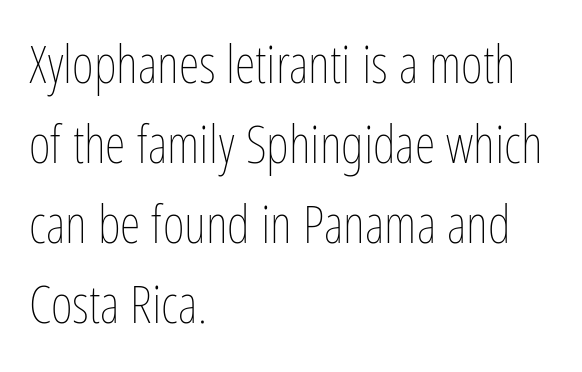
The image shows 53 px thin, condensed type, upright; set left-aligned, normal line spacing (1.51x), normal letter spacing, not underlined; low stroke contrast and a medium x-height.
